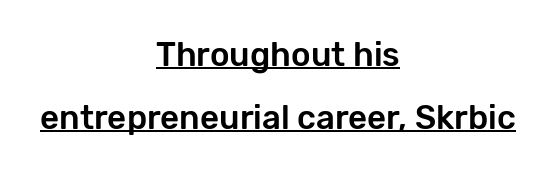
Q: Is the text italic (slanted)? A: No, it is upright.
Q: Is the typeface a serif or a sans-serif typeface? A: Sans-serif.
Q: Is the text underlined? A: Yes.
Q: How is the paragraph aligned? A: Centered.
Q: Is the spacing between letters normal or unusually wide? A: Normal.
Q: Is the spacing between lines tight, normal or loose? A: Loose.
Q: Width (condensed, normal, or wide)? A: Normal.
Q: Stroke contrast? A: Low.
Q: x-height? A: Medium.
Q: Monospaced? A: No.
